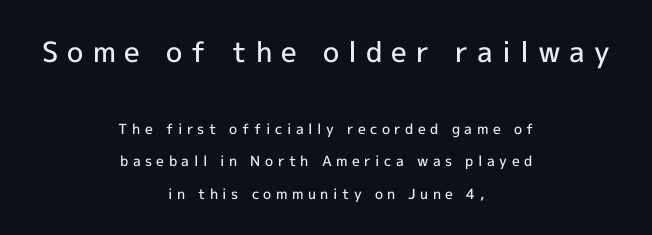
Anything drawn beneath the words? Only blank space. The type family on display is of the sans-serif kind. This is the in-between weight designers call semibold or demi. Nope, not italic — everything's standing straight. Does the leading feel generous? Absolutely, it's lavish.
